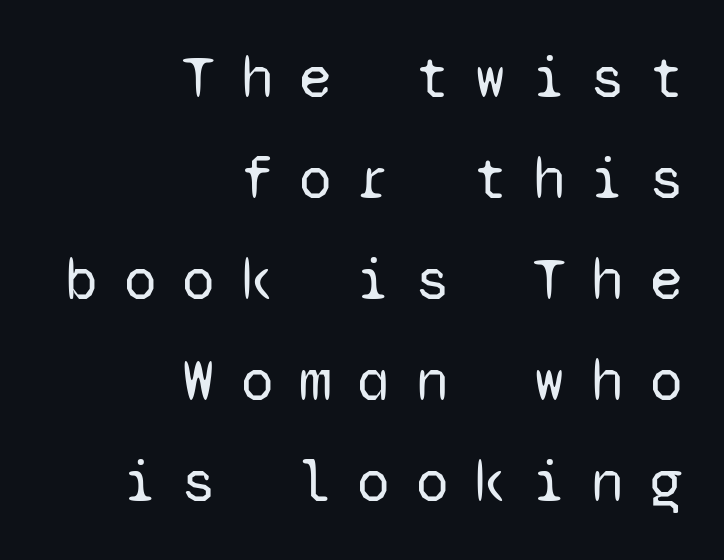
The image shows 59 px regular-weight sans-serif type, upright, monospaced; set right-aligned, line spacing 1.71x, unusually wide letter spacing (+0.44 em), not underlined; low stroke contrast and a medium x-height.
